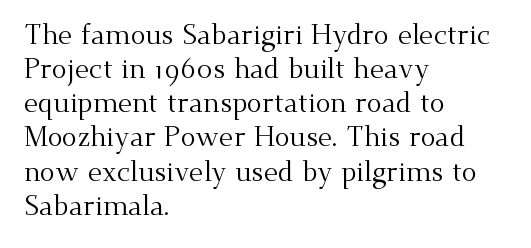
{"serif": "yes", "italic": "no", "bold": "no", "weight": "regular", "width": "normal", "stroke_contrast": "medium", "x_height": "small", "monospaced": "no", "underline": "no", "align": "left", "line_spacing_ratio": 1.22, "letter_spacing": "normal", "letter_spacing_em": 0.0, "glyph_px": 28}
